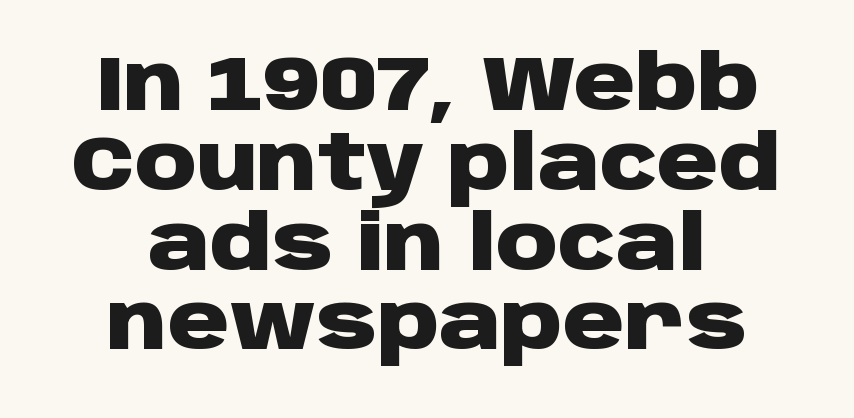
The compositor balanced each line on the midline. Each row of text sits above clean, open space. Look at the tracking — it's just the regular setting, nothing added. This is roman type, the default non-slanted kind. Nope, no serifs anywhere on these letters. Heft: maximum for text — a bold.
